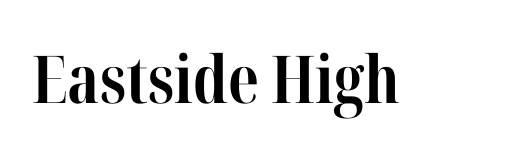
Q: Is the text bold? A: Yes.
Q: Is the text italic (slanted)? A: No, it is upright.
Q: Is the typeface a serif or a sans-serif typeface? A: Serif.
Q: Is the text underlined? A: No.
Q: Is the spacing between letters normal or unusually wide? A: Normal.
Q: Width (condensed, normal, or wide)? A: Condensed.
Q: Stroke contrast? A: High.
Q: x-height? A: Medium.
Q: Monospaced? A: No.
